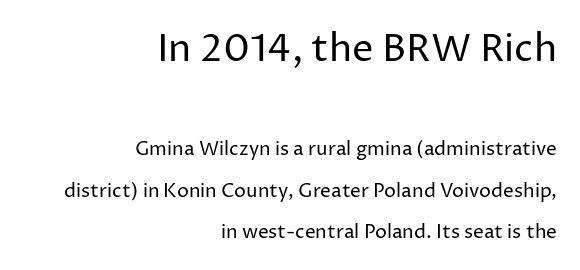
The image shows 38 px regular-weight sans-serif type, upright; set right-aligned, loose line spacing (2.18x), normal letter spacing, not underlined; the first (top) block is 2.0x larger; low stroke contrast and a medium x-height.
